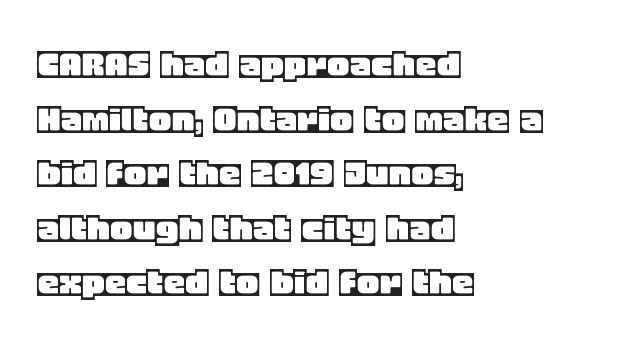
{"italic": "no", "width": "normal", "x_height": "large", "monospaced": "no", "underline": "no", "align": "left", "line_spacing": "normal", "line_spacing_ratio": 1.27, "letter_spacing": "normal", "letter_spacing_em": 0.0, "glyph_px": 43}
